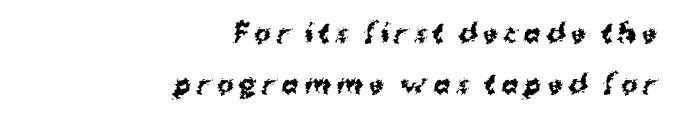
{"bold": "yes", "underline": "no", "align": "right", "line_spacing": "loose", "line_spacing_ratio": 2.06, "letter_spacing": "wide", "letter_spacing_em": 0.22, "glyph_px": 25}
